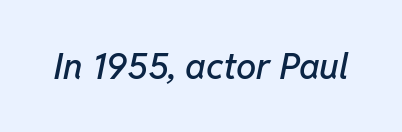
The image shows 36 px text type, italic (leaning right); set normal letter spacing, not underlined; low stroke contrast and a medium x-height.
